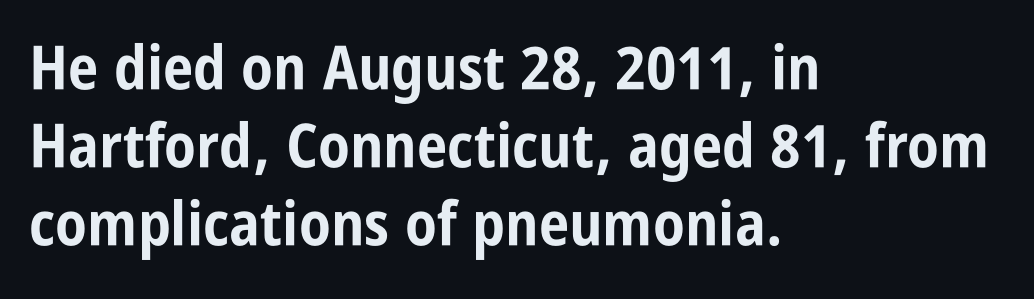
The image shows 61 px bold, condensed sans-serif type, upright; set left-aligned, normal line spacing (1.28x), normal letter spacing, not underlined; low stroke contrast and a large x-height.
